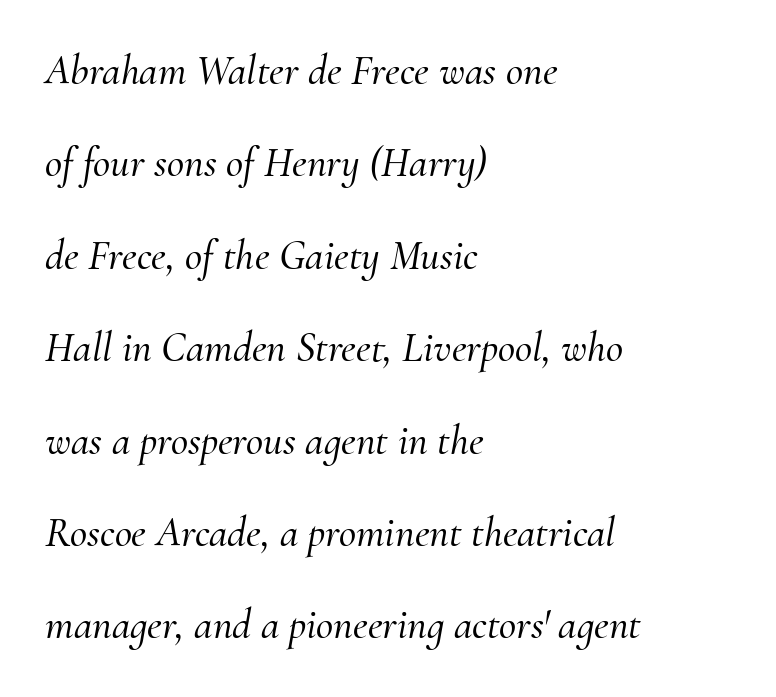
Q: Is the text italic (slanted)? A: Yes, it leans right by about 10 degrees.
Q: Is the typeface a serif or a sans-serif typeface? A: Serif.
Q: Is the text underlined? A: No.
Q: How is the paragraph aligned? A: Left-aligned.
Q: Is the spacing between letters normal or unusually wide? A: Normal.
Q: Is the spacing between lines tight, normal or loose? A: Loose.
Q: Width (condensed, normal, or wide)? A: Normal.
Q: Stroke contrast? A: Medium.
Q: x-height? A: Small.
Q: Monospaced? A: No.
